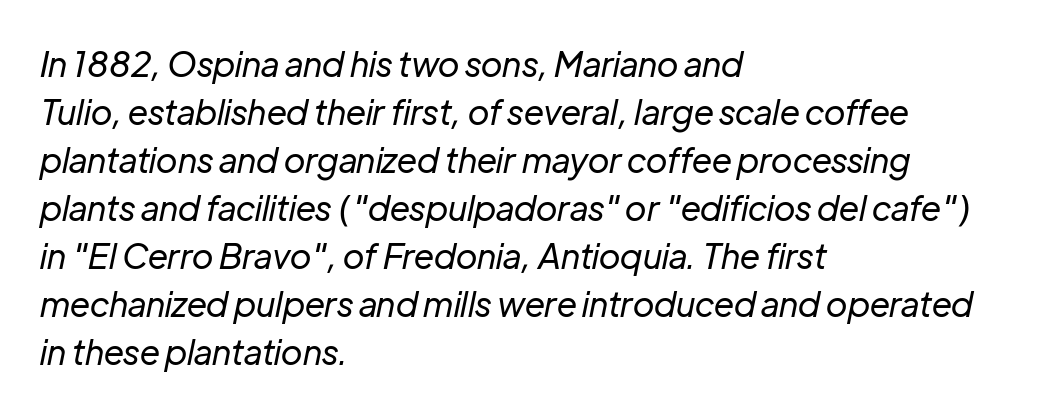
Emphasis-style slanted type is in use. Is this a heavy cut? Hardly; it is regular or lighter. Note the varied advance widths — an 'i' is clearly narrower than an 'm'. The rendering keeps characters at their native spacing.
